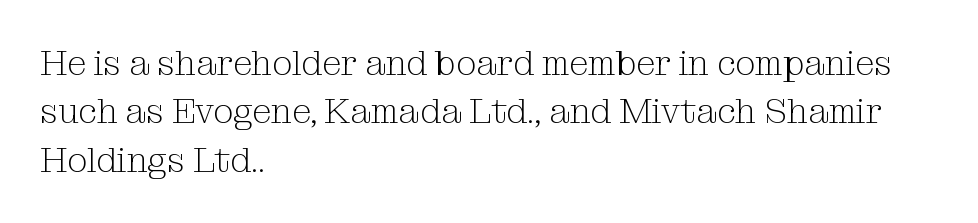
No chunkiness to these letters — they're not bold. Yep, those are serifs on the letters. Regarding leading, the lines here are spaced in the standard way. If you drew a ruler down the left edge, every line would touch it. Character widths vary here, with narrow letters taking less room than wide ones. Is there any slant? The stems are plumb.
